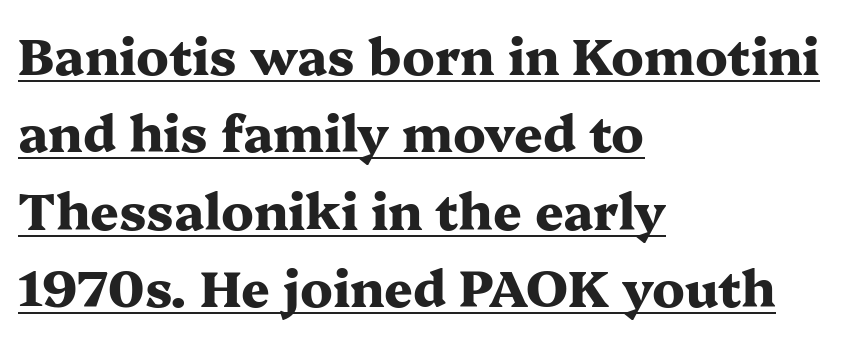
Q: Is the text bold? A: Yes.
Q: Is the text italic (slanted)? A: No, it is upright.
Q: Is the typeface a serif or a sans-serif typeface? A: Serif.
Q: Is the text underlined? A: Yes.
Q: How is the paragraph aligned? A: Left-aligned.
Q: Is the spacing between letters normal or unusually wide? A: Normal.
Q: Is the spacing between lines tight, normal or loose? A: Normal.
Q: Width (condensed, normal, or wide)? A: Wide.
Q: Stroke contrast? A: Medium.
Q: x-height? A: Medium.
Q: Monospaced? A: No.
